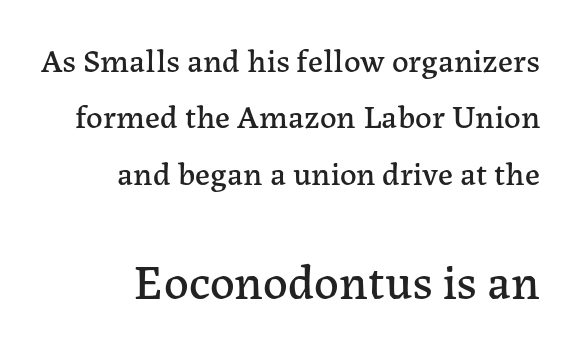
The image shows 49 px serif type, upright; set right-aligned, line spacing 1.71x, normal letter spacing, not underlined; the second (bottom) block is 1.48x larger; low stroke contrast and a medium x-height.
